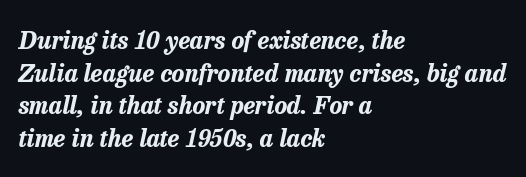
The image shows 24 px bold type, italic (leaning right); set left-aligned, normal line spacing (1.36x), normal letter spacing, not underlined.
